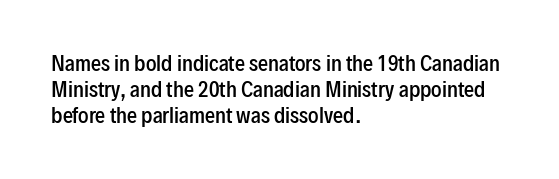
This is the in-between weight designers call semibold or demi. The passage is arranged the way most books set body copy — flush left. No word sits above an underline. Normally led — the rows are evenly, conventionally spaced. Observe the ordinary spacing: letters are neighbours, not strangers. The type sits square on the baseline with zero lean.
